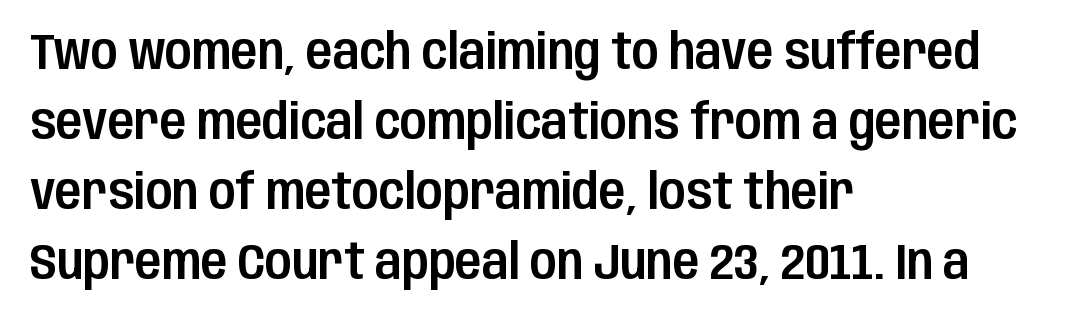
Q: Is the text italic (slanted)? A: No, it is upright.
Q: Is the typeface a serif or a sans-serif typeface? A: Sans-serif.
Q: Is the text underlined? A: No.
Q: How is the paragraph aligned? A: Left-aligned.
Q: Is the spacing between letters normal or unusually wide? A: Normal.
Q: Is the spacing between lines tight, normal or loose? A: Normal.
Q: Width (condensed, normal, or wide)? A: Condensed.
Q: Stroke contrast? A: Low.
Q: x-height? A: Large.
Q: Monospaced? A: No.
